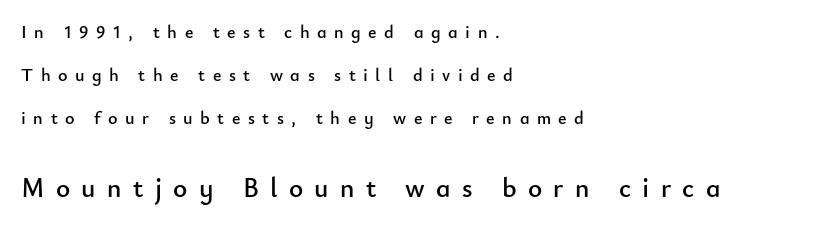
Q: Is the text italic (slanted)? A: No, it is upright.
Q: Is the text underlined? A: No.
Q: How is the paragraph aligned? A: Left-aligned.
Q: Is the spacing between letters normal or unusually wide? A: Unusually wide.
Q: Is the spacing between lines tight, normal or loose? A: Loose.
Q: Which block of text is set in a larger size, the first (top) or the second (bottom)? A: The second (bottom) one.
